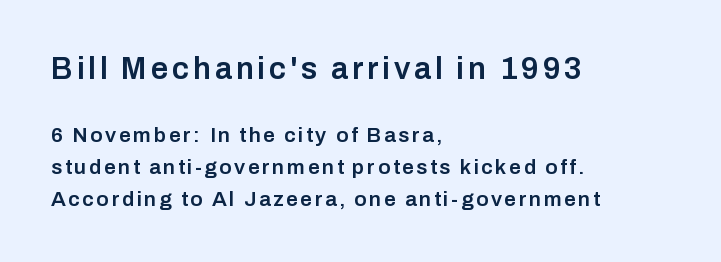
The image shows 31 px semibold sans-serif type, upright; set left-aligned, normal line spacing (1.52x), not underlined; the first (top) block is 1.48x larger; low stroke contrast and a medium x-height.
